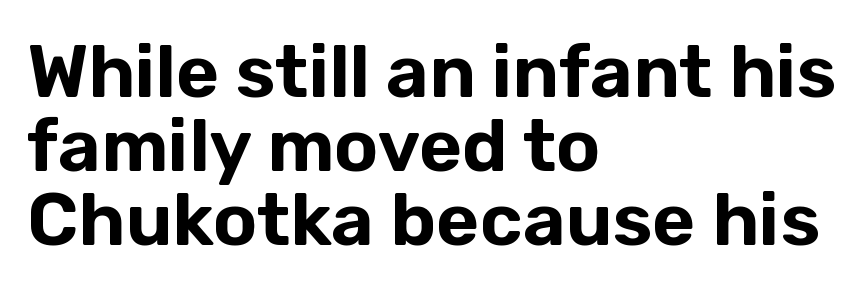
The image shows 74 px sans-serif type, upright; set left-aligned, tight line spacing (1.0x), normal letter spacing, not underlined; low stroke contrast and a medium x-height.
